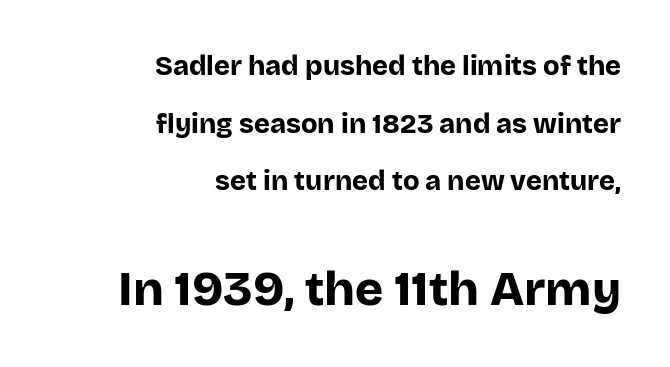
The gap between lines stays unmarked. You could not count columns in this text — the font is proportionally spaced. Whoever set this made the second block the dominant, larger element. Strong, thick strokes mark this as bold type. In terms of letterspacing, this is plain default setting. This is sans-serif lettering, the kind often seen on screens and signage.
